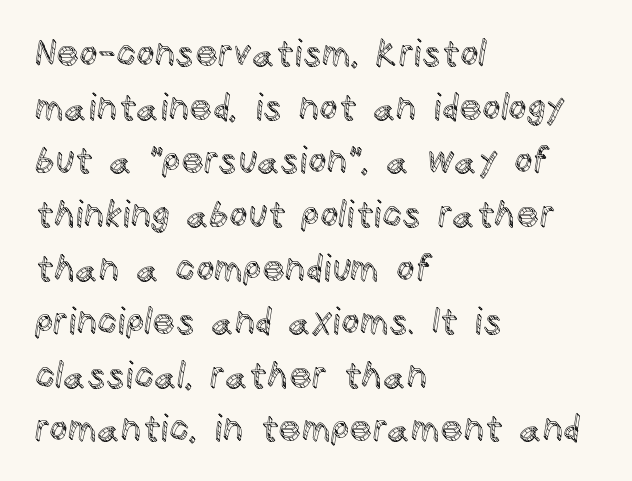
The ragged edge is on the right, which tells us the setting is flush left. Nobody drew a line under any word here. There is no visible air inserted between adjacent glyphs.
